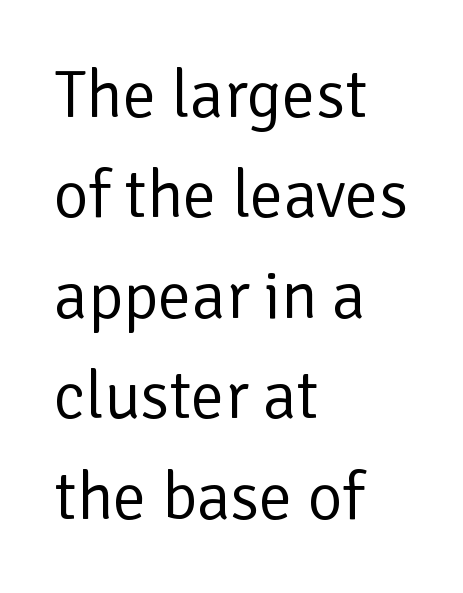
Q: Is the text bold? A: No.
Q: Is the text italic (slanted)? A: No, it is upright.
Q: Is the typeface a serif or a sans-serif typeface? A: Sans-serif.
Q: Is the text underlined? A: No.
Q: How is the paragraph aligned? A: Left-aligned.
Q: Is the spacing between letters normal or unusually wide? A: Normal.
Q: Is the spacing between lines tight, normal or loose? A: Normal.
Q: Width (condensed, normal, or wide)? A: Normal.
Q: Stroke contrast? A: Low.
Q: x-height? A: Medium.
Q: Monospaced? A: No.
